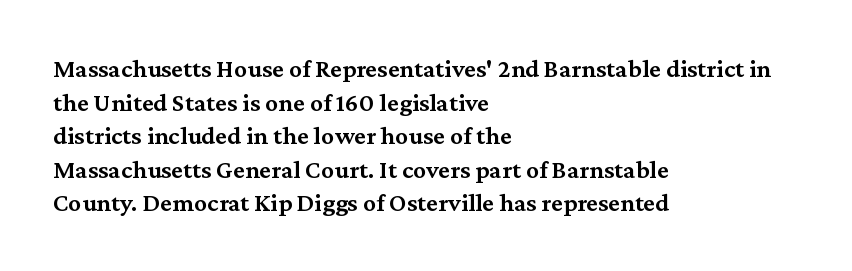
Q: Is the text bold? A: Semi-bold.
Q: Is the text italic (slanted)? A: No, it is upright.
Q: Is the text underlined? A: No.
Q: How is the paragraph aligned? A: Left-aligned.
Q: Is the spacing between letters normal or unusually wide? A: Normal.
Q: Is the spacing between lines tight, normal or loose? A: Normal.
